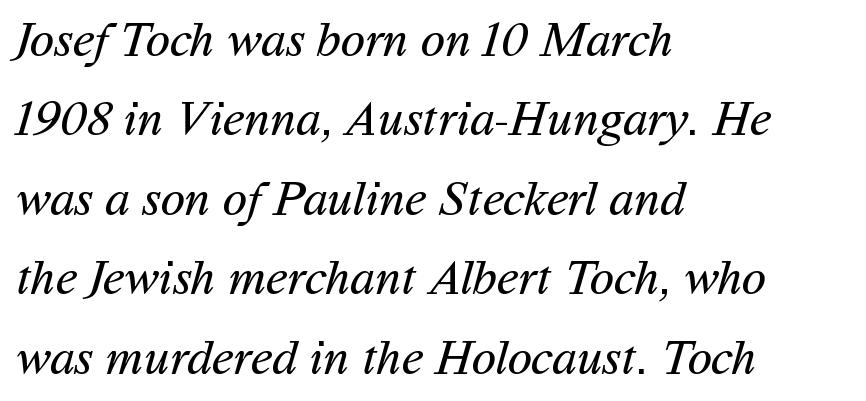
Q: Is the text bold? A: No.
Q: Is the typeface a serif or a sans-serif typeface? A: Sans-serif.
Q: Is the text underlined? A: No.
Q: How is the paragraph aligned? A: Left-aligned.
Q: Is the spacing between letters normal or unusually wide? A: Normal.
Q: Is the spacing between lines tight, normal or loose? A: Normal.
Q: Width (condensed, normal, or wide)? A: Normal.
Q: Stroke contrast? A: Medium.
Q: x-height? A: Medium.
Q: Monospaced? A: No.
